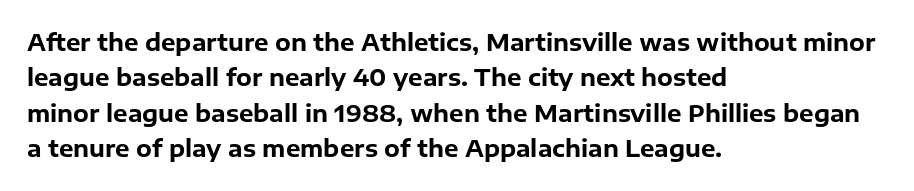
The strip under each line holds only bare page. The designer left line spacing at the default. Typeset ragged right — the left edge is the straight one. Heavy-handed strokes throughout: this text is bold.
